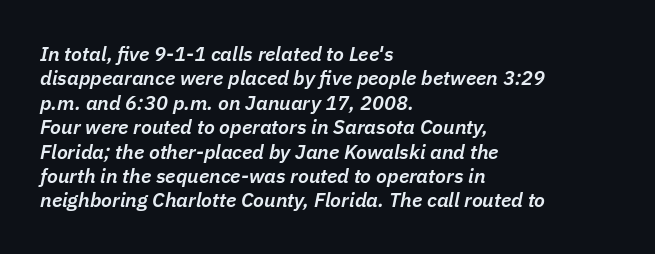
Q: Is the text bold? A: Semi-bold.
Q: Is the text italic (slanted)? A: Yes, it leans right by about 11 degrees.
Q: Is the text underlined? A: No.
Q: How is the paragraph aligned? A: Left-aligned.
Q: Is the spacing between letters normal or unusually wide? A: Normal.
